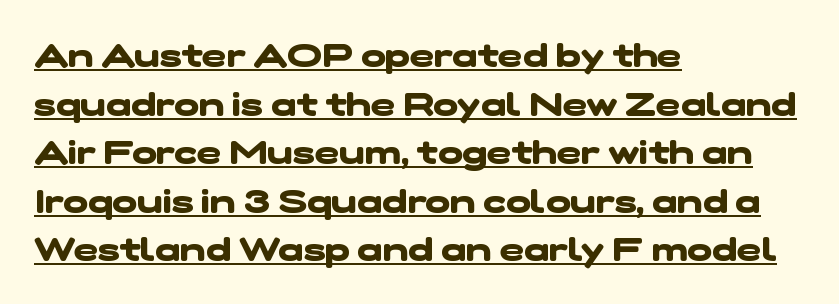
{"serif": "no", "bold": "yes", "weight": "heavy", "width": "wide", "stroke_contrast": "low", "x_height": "medium", "monospaced": "no", "underline": "yes", "align": "left", "line_spacing": "normal", "line_spacing_ratio": 1.47, "letter_spacing": "normal", "letter_spacing_em": 0.0, "glyph_px": 33}
